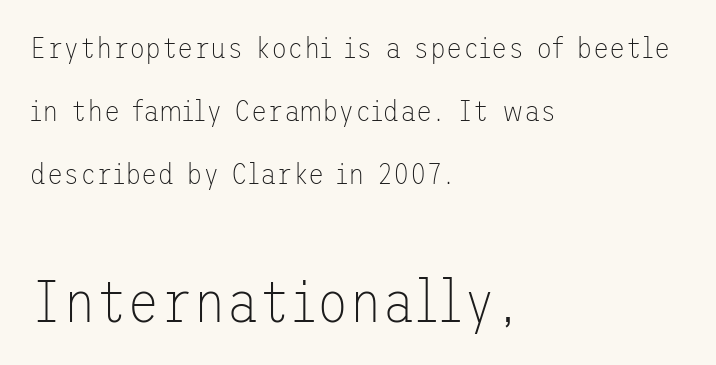
The image shows 60 px thin sans-serif type, upright; set left-aligned, loose line spacing (2.1x), normal letter spacing, not underlined; the second (bottom) block is 2.0x larger; low stroke contrast and a medium x-height.
